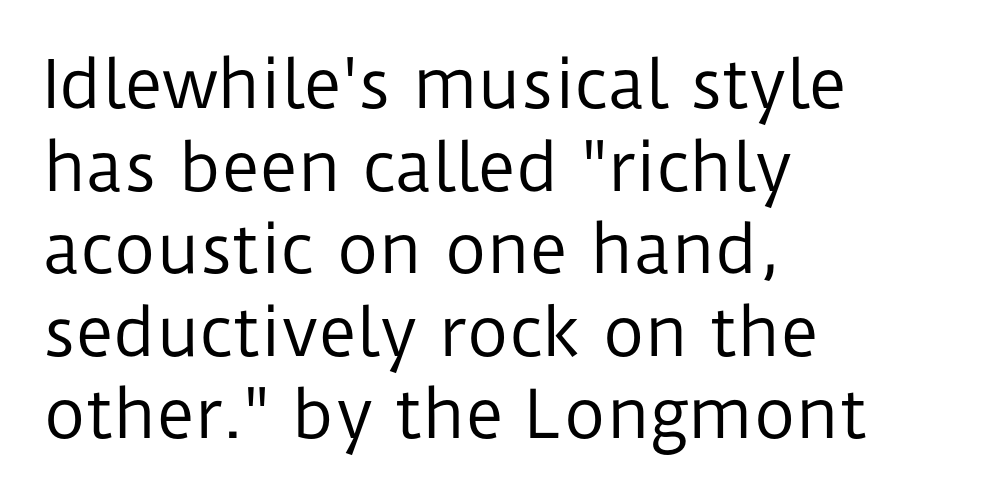
The image shows 65 px regular-weight sans-serif type, upright; set left-aligned, normal line spacing (1.27x), normal letter spacing, not underlined; low stroke contrast and a medium x-height.
